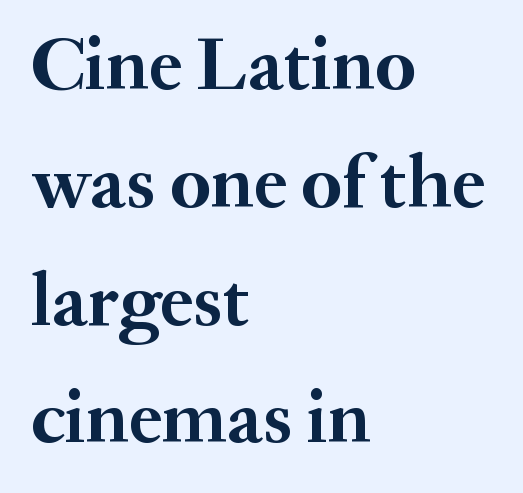
Q: Is the text bold? A: Yes.
Q: Is the text italic (slanted)? A: No, it is upright.
Q: Is the typeface a serif or a sans-serif typeface? A: Serif.
Q: Is the text underlined? A: No.
Q: How is the paragraph aligned? A: Left-aligned.
Q: Is the spacing between letters normal or unusually wide? A: Normal.
Q: Is the spacing between lines tight, normal or loose? A: Normal.
Q: Width (condensed, normal, or wide)? A: Normal.
Q: Stroke contrast? A: Medium.
Q: x-height? A: Small.
Q: Monospaced? A: No.
